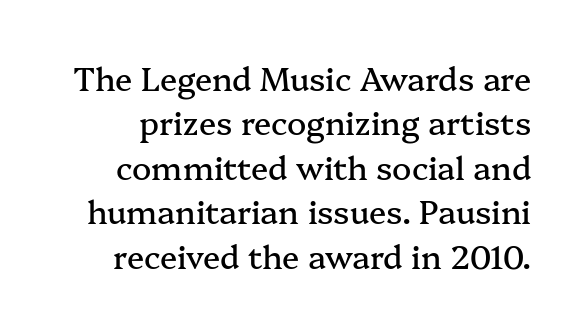
Q: Is the text italic (slanted)? A: No, it is upright.
Q: Is the typeface a serif or a sans-serif typeface? A: Serif.
Q: Is the text underlined? A: No.
Q: Is the spacing between letters normal or unusually wide? A: Normal.
Q: Is the spacing between lines tight, normal or loose? A: Normal.
Q: Width (condensed, normal, or wide)? A: Normal.
Q: Stroke contrast? A: Medium.
Q: x-height? A: Medium.
Q: Monospaced? A: No.
